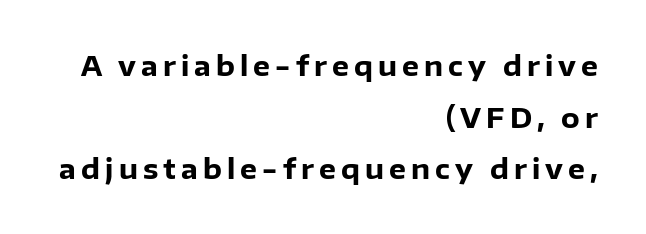
{"italic": "no", "bold": "yes", "underline": "no", "align": "right", "line_spacing": "loose", "line_spacing_ratio": 1.91, "glyph_px": 27}
